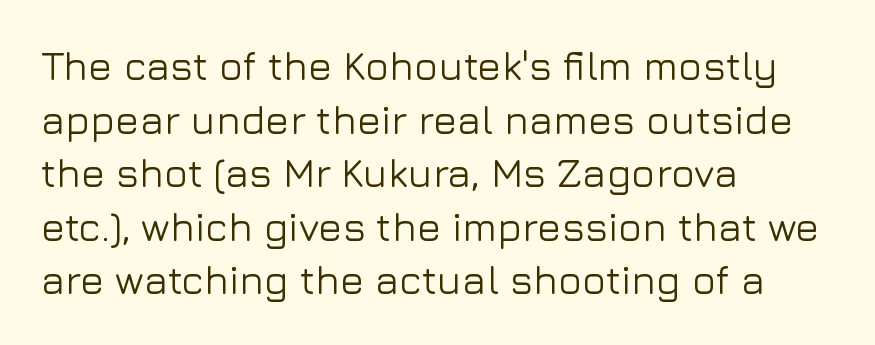
Q: Is the text italic (slanted)? A: No, it is upright.
Q: Is the typeface a serif or a sans-serif typeface? A: Sans-serif.
Q: Is the text underlined? A: No.
Q: How is the paragraph aligned? A: Left-aligned.
Q: Is the spacing between letters normal or unusually wide? A: Normal.
Q: Is the spacing between lines tight, normal or loose? A: Normal.
Q: Width (condensed, normal, or wide)? A: Normal.
Q: Stroke contrast? A: Low.
Q: x-height? A: Medium.
Q: Monospaced? A: No.
